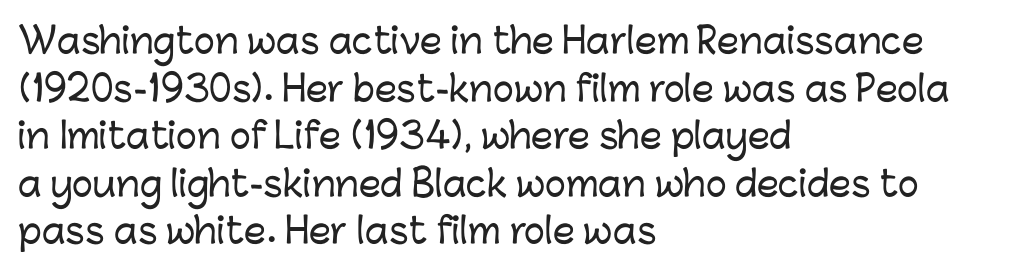
Q: Is the text italic (slanted)? A: No, it is upright.
Q: Is the typeface a serif or a sans-serif typeface? A: Sans-serif.
Q: Is the text underlined? A: No.
Q: How is the paragraph aligned? A: Left-aligned.
Q: Is the spacing between letters normal or unusually wide? A: Normal.
Q: Is the spacing between lines tight, normal or loose? A: Normal.
Q: Width (condensed, normal, or wide)? A: Normal.
Q: Stroke contrast? A: Low.
Q: x-height? A: Medium.
Q: Monospaced? A: No.
